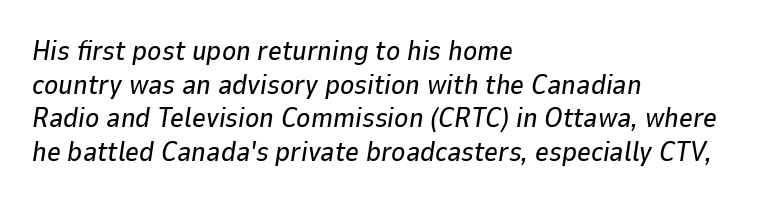
Q: Is the text italic (slanted)? A: Yes, it leans right by about 9 degrees.
Q: Is the text underlined? A: No.
Q: How is the paragraph aligned? A: Left-aligned.
Q: Is the spacing between letters normal or unusually wide? A: Normal.
Q: Is the spacing between lines tight, normal or loose? A: Normal.
